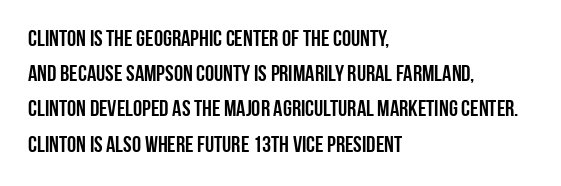
Q: Is the text italic (slanted)? A: No, it is upright.
Q: Is the text underlined? A: No.
Q: How is the paragraph aligned? A: Left-aligned.
Q: Is the spacing between letters normal or unusually wide? A: Normal.
Q: Is the spacing between lines tight, normal or loose? A: Normal.
